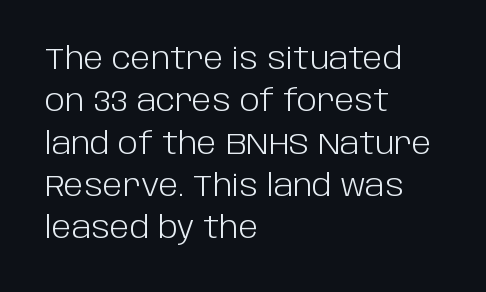
The passage shown is not bold in any degree. The rendering keeps characters at their native spacing. The specimen reads as upright at a glance. These lines are set flush left with a ragged right edge. In terms of letterform style, serifs are entirely absent.
